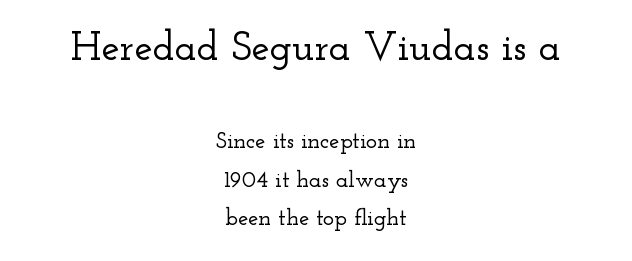
Q: Is the text italic (slanted)? A: No, it is upright.
Q: Is the typeface a serif or a sans-serif typeface? A: Serif.
Q: Is the text underlined? A: No.
Q: How is the paragraph aligned? A: Centered.
Q: Is the spacing between letters normal or unusually wide? A: Normal.
Q: Is the spacing between lines tight, normal or loose? A: Normal.
Q: Which block of text is set in a larger size, the first (top) or the second (bottom)? A: The first (top) one.
Q: Width (condensed, normal, or wide)? A: Wide.
Q: Stroke contrast? A: Low.
Q: x-height? A: Small.
Q: Monospaced? A: No.
